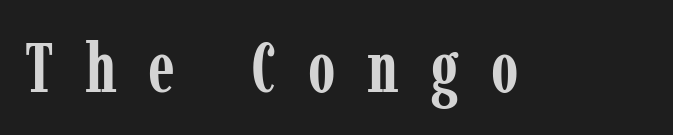
{"serif": "yes", "italic": "no", "bold": "yes", "weight": "semibold", "width": "condensed", "stroke_contrast": "low", "x_height": "medium", "monospaced": "no", "underline": "no", "letter_spacing": "wide", "letter_spacing_em": 0.45, "glyph_px": 70}
